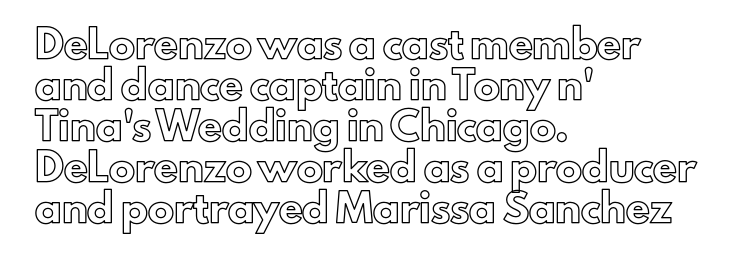
Descenders hang freely into open space. The font's upright variant was chosen for this text. Alignment: flush left. Leading: standard. The letterforms sit shoulder to shoulder at normal distance.
